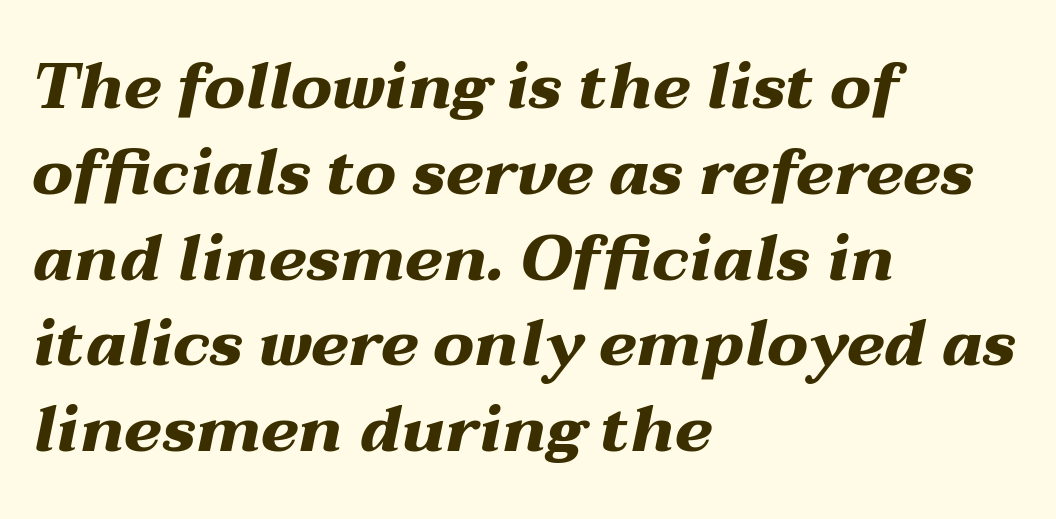
Q: Is the text bold? A: Yes.
Q: Is the text italic (slanted)? A: Yes, it leans right by about 12 degrees.
Q: Is the text underlined? A: No.
Q: How is the paragraph aligned? A: Left-aligned.
Q: Is the spacing between letters normal or unusually wide? A: Normal.
Q: Is the spacing between lines tight, normal or loose? A: Normal.
Q: Width (condensed, normal, or wide)? A: Wide.
Q: Stroke contrast? A: Medium.
Q: x-height? A: Medium.
Q: Monospaced? A: No.
